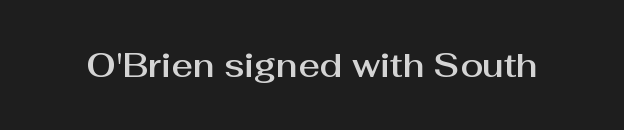
The image shows 33 px sans-serif type, upright; set normal letter spacing, not underlined; medium stroke contrast and a medium x-height.
